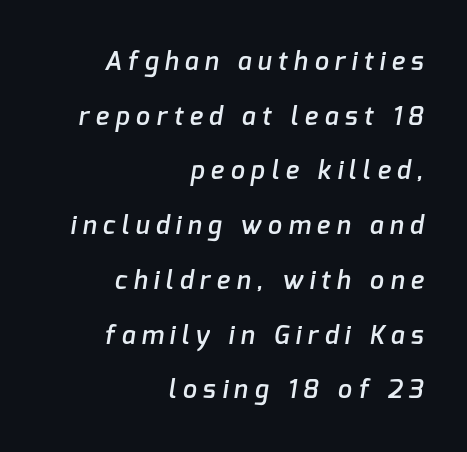
Q: Is the text bold? A: Semi-bold.
Q: Is the text underlined? A: No.
Q: How is the paragraph aligned? A: Right-aligned.
Q: Is the spacing between letters normal or unusually wide? A: Unusually wide.
Q: Is the spacing between lines tight, normal or loose? A: Loose.
